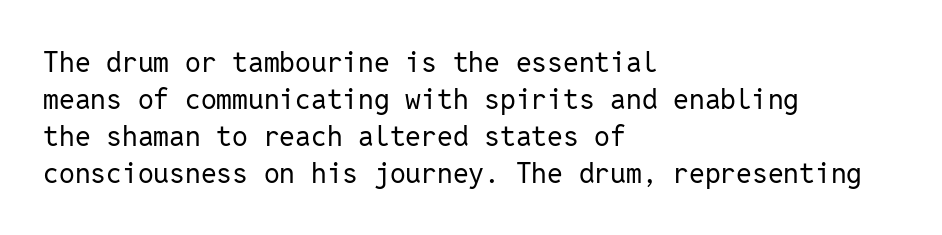
The image shows 28 px regular-weight sans-serif type, upright, monospaced; set left-aligned, normal line spacing (1.32x), normal letter spacing, not underlined; low stroke contrast and a medium x-height.
